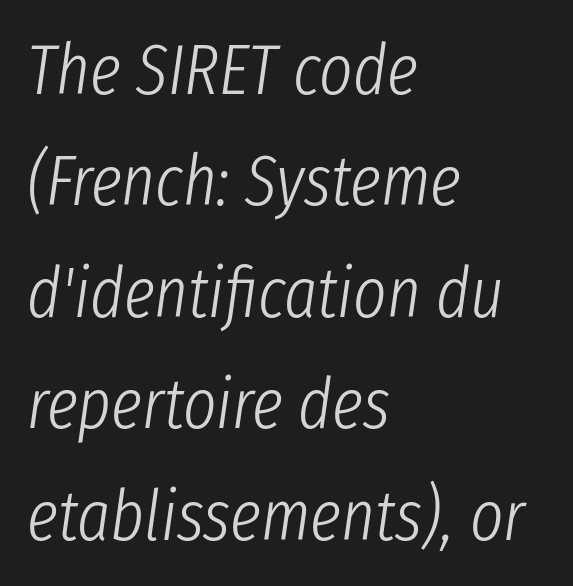
{"italic": "yes", "lean": "right", "slant_degrees": 8, "bold": "no", "weight": "light", "width": "condensed", "stroke_contrast": "low", "x_height": "medium", "monospaced": "no", "underline": "no", "align": "left", "line_spacing": "normal", "line_spacing_ratio": 1.57, "letter_spacing": "normal", "letter_spacing_em": 0.0, "glyph_px": 71}
